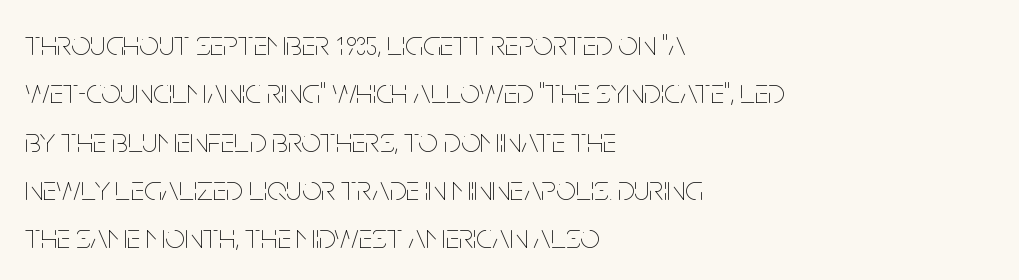
{"italic": "no", "bold": "no", "weight": "thin", "width": "condensed", "stroke_contrast": "low", "x_height": "large", "monospaced": "no", "underline": "no", "align": "left", "line_spacing": "normal", "line_spacing_ratio": 1.38, "letter_spacing": "normal", "letter_spacing_em": 0.0, "glyph_px": 35}
